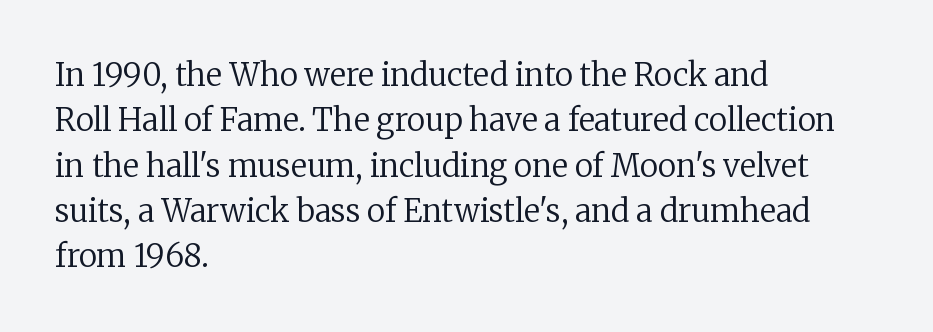
Spacing between characters is what you'd get straight out of the box. Note: serifs present on the glyphs. You could not count columns in this text — the font is proportionally spaced. You can tell it's not italic because the verticals are truly vertical.
